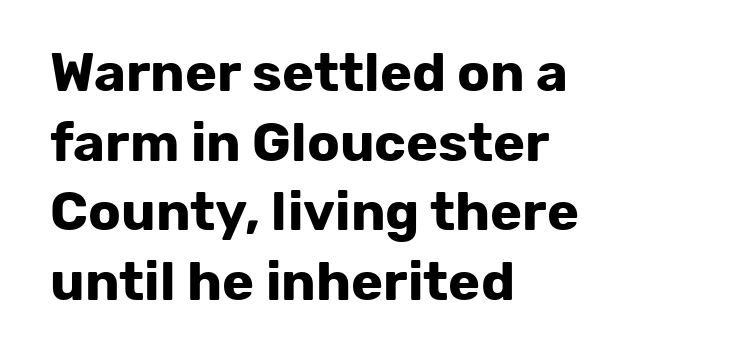
The image shows 54 px bold sans-serif type, upright; set left-aligned, normal line spacing (1.29x), normal letter spacing, not underlined; low stroke contrast and a medium x-height.
